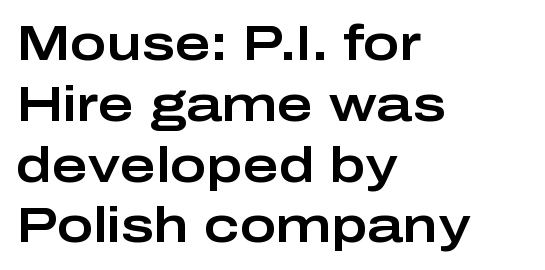
The image shows 49 px wide sans-serif type, upright; set left-aligned, line spacing 1.24x, normal letter spacing, not underlined; low stroke contrast and a medium x-height.
